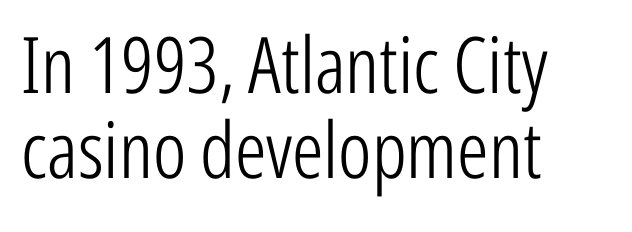
The image shows 78 px light, condensed sans-serif type, upright; set left-aligned, tight line spacing (1.09x), normal letter spacing, not underlined; low stroke contrast and a medium x-height.
